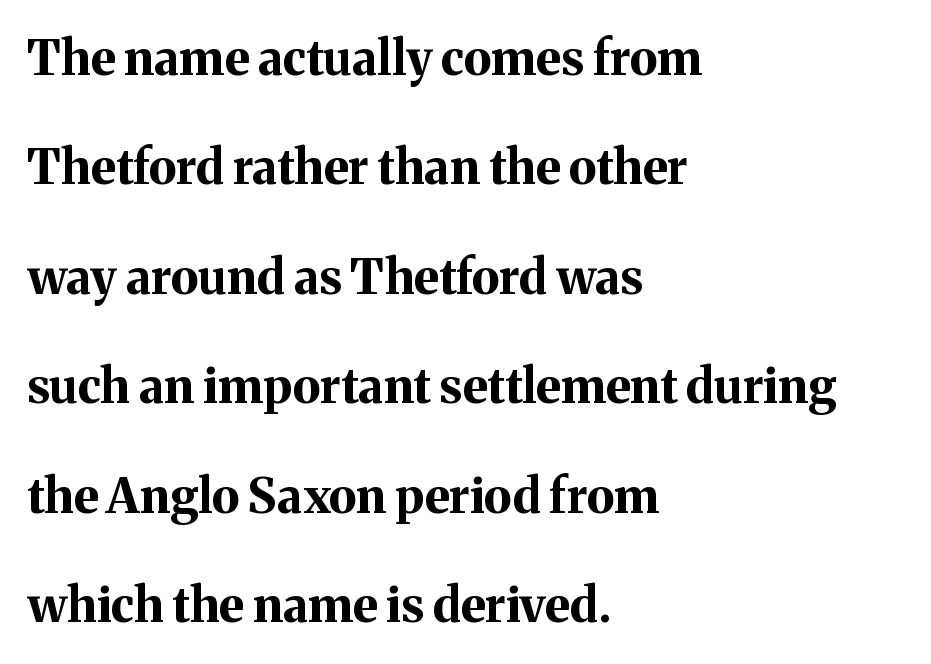
The image shows 48 px bold serif type, upright; set left-aligned, loose line spacing (2.28x), normal letter spacing, not underlined; medium stroke contrast and a medium x-height.
